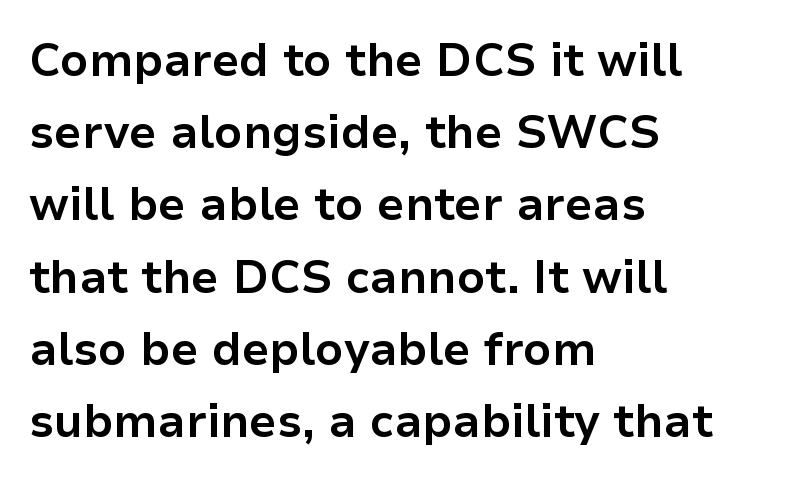
Q: Is the text bold? A: Yes.
Q: Is the text italic (slanted)? A: No, it is upright.
Q: Is the typeface a serif or a sans-serif typeface? A: Sans-serif.
Q: Is the text underlined? A: No.
Q: How is the paragraph aligned? A: Left-aligned.
Q: Is the spacing between letters normal or unusually wide? A: Normal.
Q: Is the spacing between lines tight, normal or loose? A: Normal.
Q: Width (condensed, normal, or wide)? A: Normal.
Q: Stroke contrast? A: Low.
Q: x-height? A: Medium.
Q: Monospaced? A: No.
